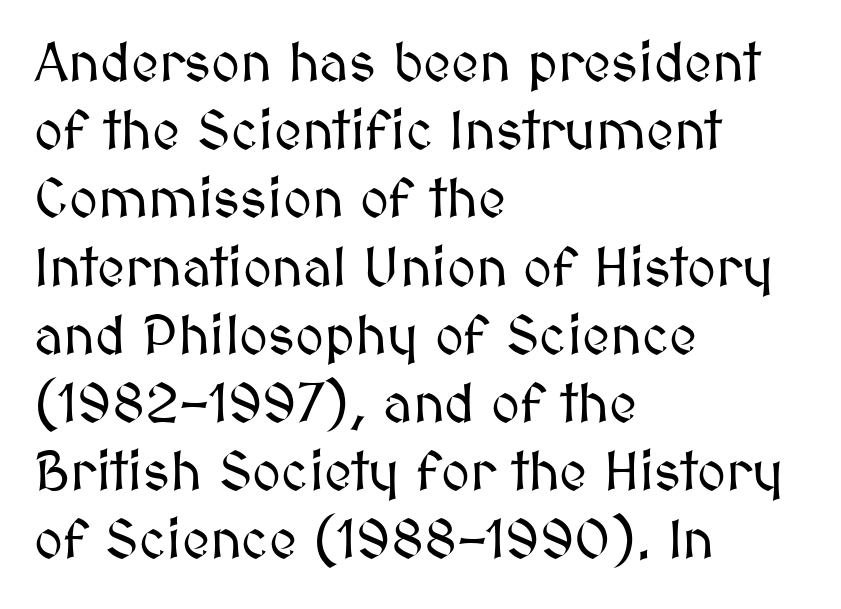
Between one letter and the next there's only the usual sliver of space. Is the block centered? No — it sits flush against the left margin. The letters advance in unequal steps, a hallmark of proportional type. The passage shown is not underscored anywhere.
